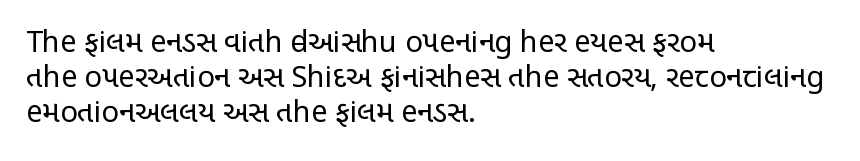
{"serif": "no", "italic": "no", "bold": "no", "weight": "regular", "width": "condensed", "stroke_contrast": "low", "x_height": "large", "monospaced": "no", "underline": "no", "align": "left", "line_spacing_ratio": 1.21, "letter_spacing": "normal", "letter_spacing_em": 0.0, "glyph_px": 29}
